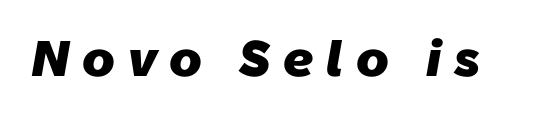
{"serif": "no", "bold": "yes", "weight": "heavy", "width": "normal", "stroke_contrast": "low", "x_height": "medium", "monospaced": "no", "underline": "no", "letter_spacing": "wide", "letter_spacing_em": 0.25, "glyph_px": 50}
